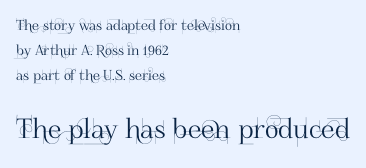
Posture: straight, roman, zero tilt. Look at the tracking — it's just the regular setting, nothing added. The lower block of text is set noticeably larger than the block above it. Caption: multi-line text, flush left, ragged right. The words here are not underlined.
